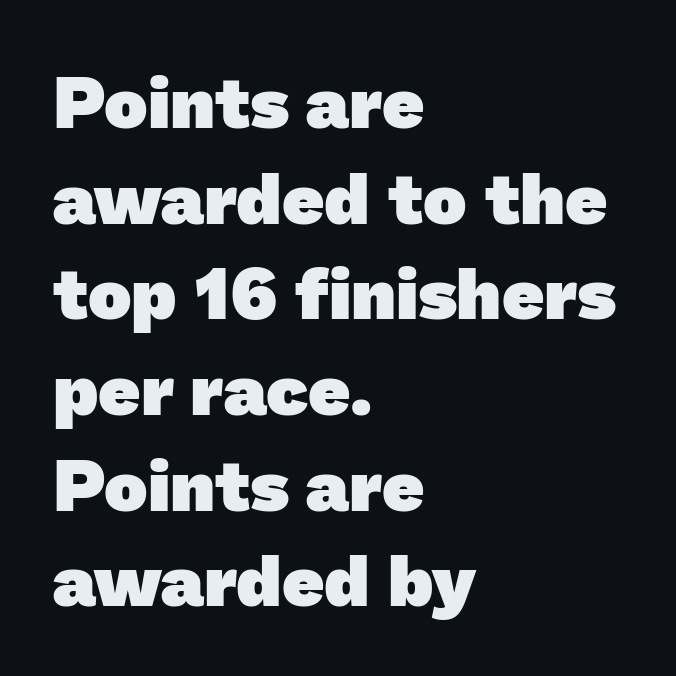
Unlike a traditional serif, this face leaves its strokes unadorned. The paragraph has a hard left edge and a soft right edge. Weight: bold. The face used here is proportionally spaced, like ordinary book or web type. Between one letter and the next there's only the usual sliver of space.
